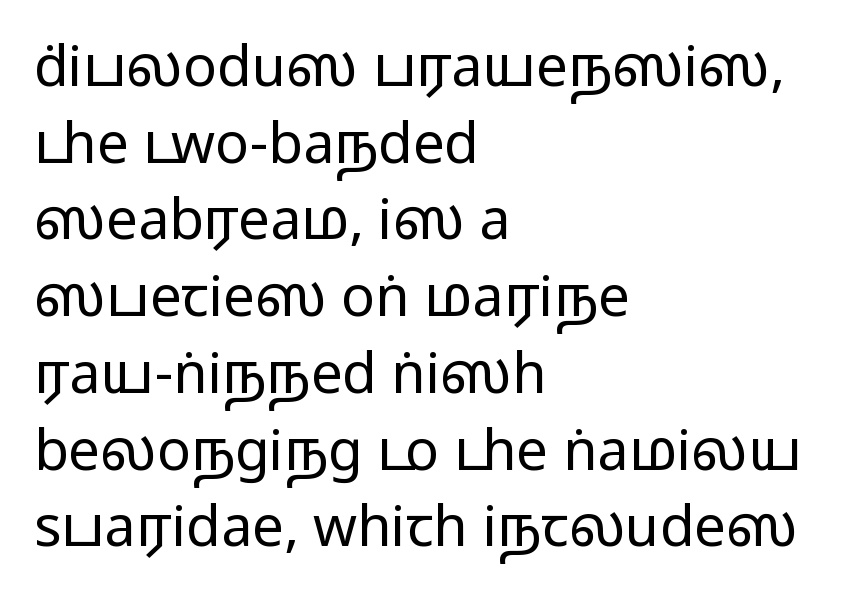
Is this a fixed-width face? No — the glyphs have proportional, varying widths. A bare baseline throughout the passage. Short and long lines alike share a common starting point at left. The weight would be labelled regular, book, light, or lighter still.
